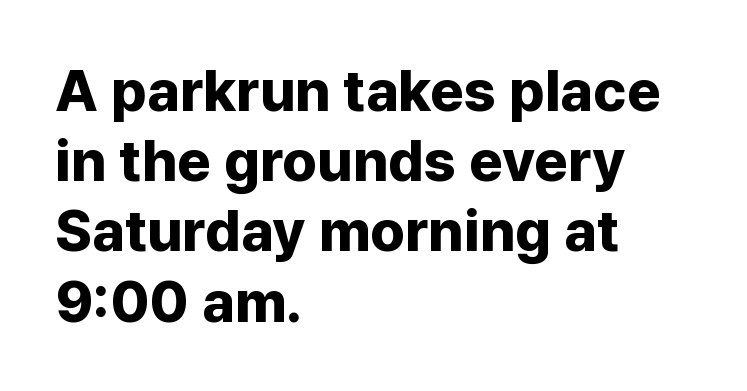
Q: Is the text bold? A: Yes.
Q: Is the text italic (slanted)? A: No, it is upright.
Q: Is the typeface a serif or a sans-serif typeface? A: Sans-serif.
Q: Is the text underlined? A: No.
Q: How is the paragraph aligned? A: Left-aligned.
Q: Is the spacing between letters normal or unusually wide? A: Normal.
Q: Width (condensed, normal, or wide)? A: Normal.
Q: Stroke contrast? A: Low.
Q: x-height? A: Medium.
Q: Monospaced? A: No.
